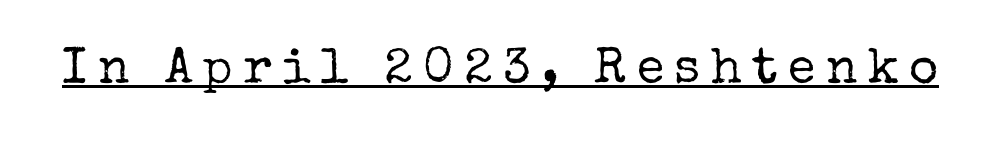
The image shows 50 px regular-weight serif type, upright; set unusually wide letter spacing (+0.21 em), underlined; low stroke contrast and a medium x-height.
